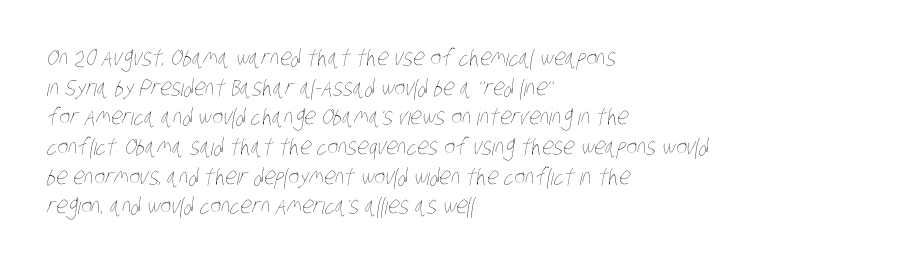
{"bold": "no", "underline": "no", "align": "left", "line_spacing": "normal", "line_spacing_ratio": 1.29, "letter_spacing": "normal", "letter_spacing_em": 0.0, "glyph_px": 23}
